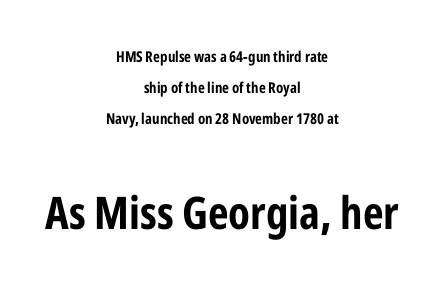
Q: Is the text bold? A: Yes.
Q: Is the text italic (slanted)? A: No, it is upright.
Q: Is the typeface a serif or a sans-serif typeface? A: Sans-serif.
Q: Is the text underlined? A: No.
Q: How is the paragraph aligned? A: Centered.
Q: Is the spacing between letters normal or unusually wide? A: Normal.
Q: Is the spacing between lines tight, normal or loose? A: Loose.
Q: Which block of text is set in a larger size, the first (top) or the second (bottom)? A: The second (bottom) one.
Q: Width (condensed, normal, or wide)? A: Condensed.
Q: Stroke contrast? A: Low.
Q: x-height? A: Medium.
Q: Monospaced? A: No.
